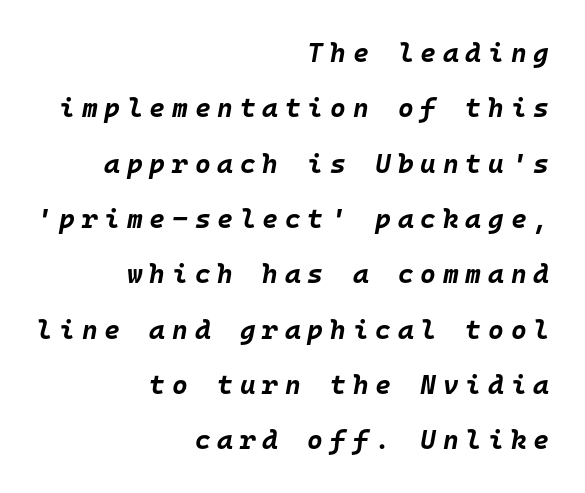
Q: Is the text bold? A: Yes.
Q: Is the text italic (slanted)? A: Yes, it leans right by about 10 degrees.
Q: Is the text underlined? A: No.
Q: How is the paragraph aligned? A: Right-aligned.
Q: Is the spacing between letters normal or unusually wide? A: Unusually wide.
Q: Is the spacing between lines tight, normal or loose? A: Loose.
